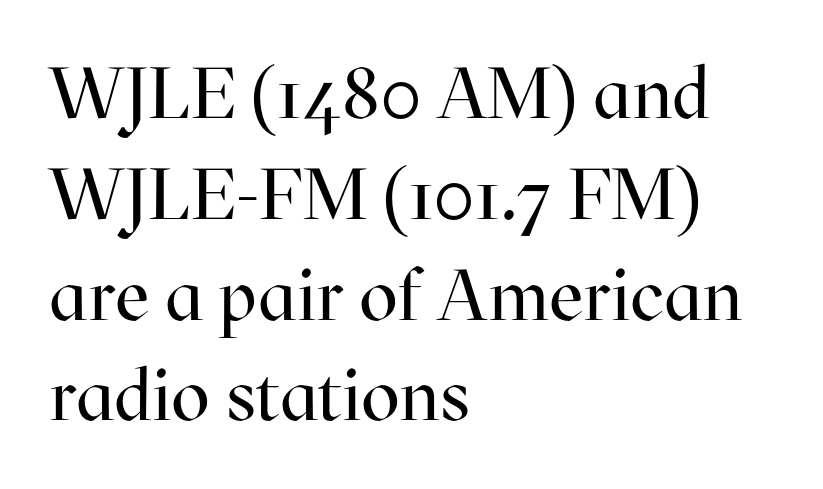
{"serif": "yes", "italic": "no", "bold": "no", "weight": "regular", "width": "normal", "stroke_contrast": "high", "x_height": "medium", "monospaced": "no", "underline": "no", "align": "left", "line_spacing": "normal", "line_spacing_ratio": 1.4, "letter_spacing": "normal", "letter_spacing_em": 0.0, "glyph_px": 72}
